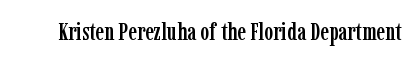
Q: Is the text italic (slanted)? A: No, it is upright.
Q: Is the text underlined? A: No.
Q: Is the spacing between letters normal or unusually wide? A: Normal.
